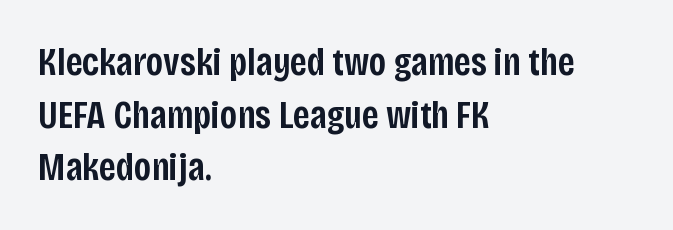
Descender tails drop into unmarked territory. Rows of type keep a routine distance in the vertical direction. How are the letters spaced? Ordinarily, with no added tracking. Visually the block forms a straight wall on the left and a jagged coastline on the right.
